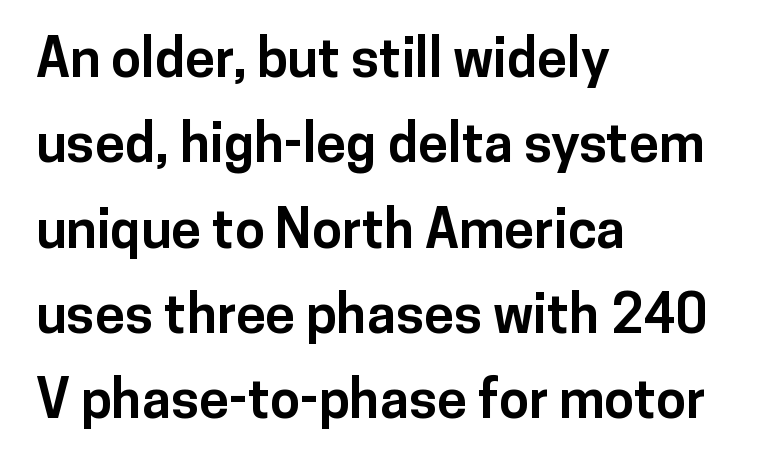
{"serif": "no", "italic": "no", "bold": "yes", "weight": "bold", "width": "normal", "stroke_contrast": "low", "x_height": "medium", "monospaced": "no", "underline": "no", "align": "left", "line_spacing": "normal", "line_spacing_ratio": 1.58, "letter_spacing": "normal", "letter_spacing_em": 0.0, "glyph_px": 54}
